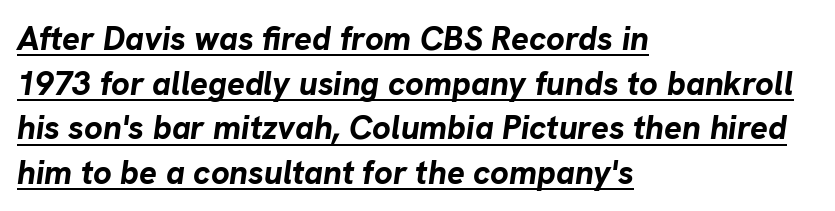
Glyph-to-glyph distance matches everyday printed text. Quick note: interline space is typical. Do the characters align in a grid? No, the font is proportional. The lines in this sample share a left origin and differ only in where they stop.
